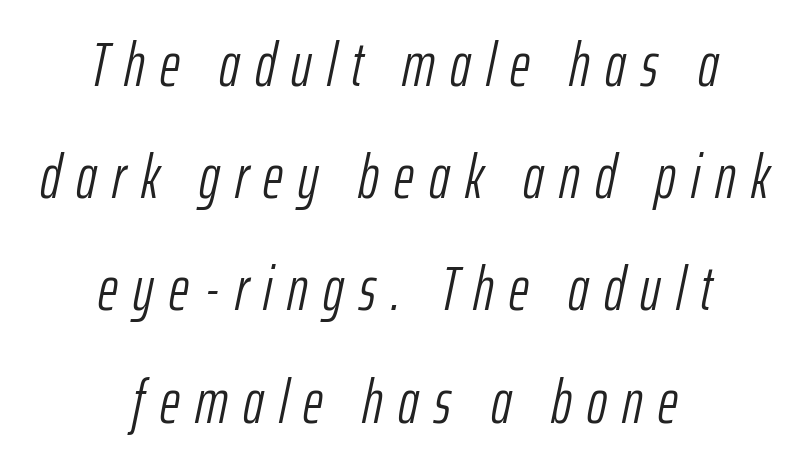
Q: Is the text bold? A: No.
Q: Is the text italic (slanted)? A: Yes, it leans right by about 12 degrees.
Q: Is the text underlined? A: No.
Q: How is the paragraph aligned? A: Centered.
Q: Is the spacing between letters normal or unusually wide? A: Unusually wide.
Q: Width (condensed, normal, or wide)? A: Condensed.
Q: Stroke contrast? A: Low.
Q: x-height? A: Medium.
Q: Monospaced? A: No.
